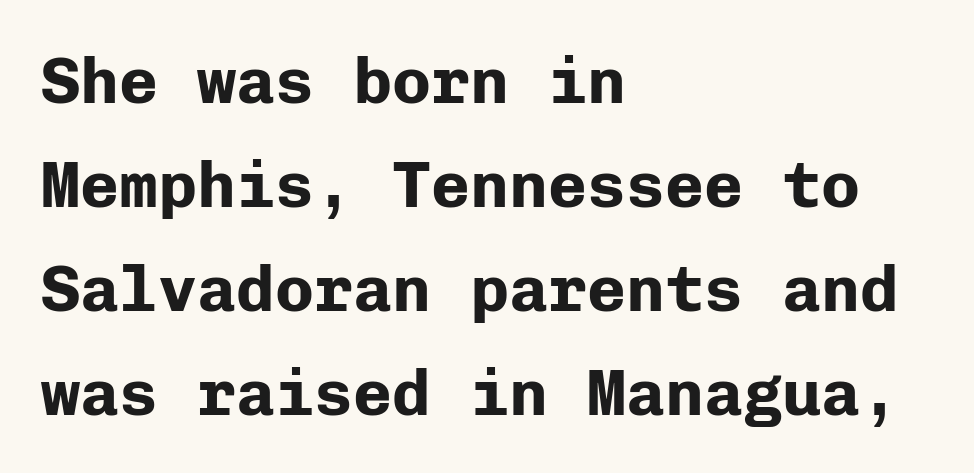
Honestly, there is no underline to notice here at all. Observe the absence of serifs on each vertical stroke in this sample. This sample is left-justified, so line endings fall wherever the words run out. The letters are bold, with thick, heavy strokes.
